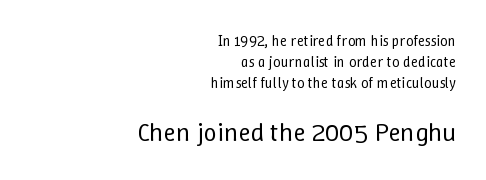
The image shows 26 px text type, upright; set right-aligned, normal line spacing (1.4x), normal letter spacing, not underlined; the second (bottom) block is 1.73x larger.
